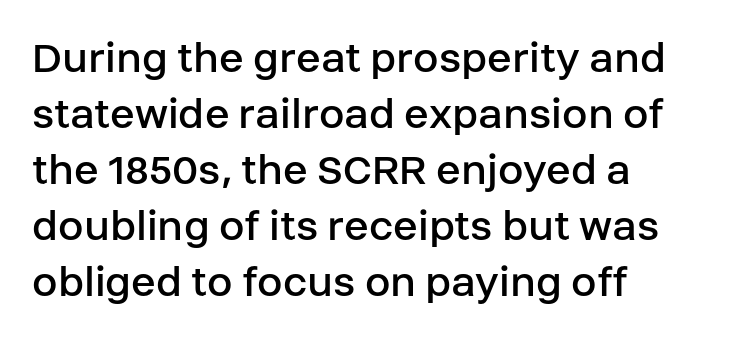
The image shows 46 px regular-weight sans-serif type, upright; set left-aligned, line spacing 1.22x, normal letter spacing, not underlined; low stroke contrast and a large x-height.
